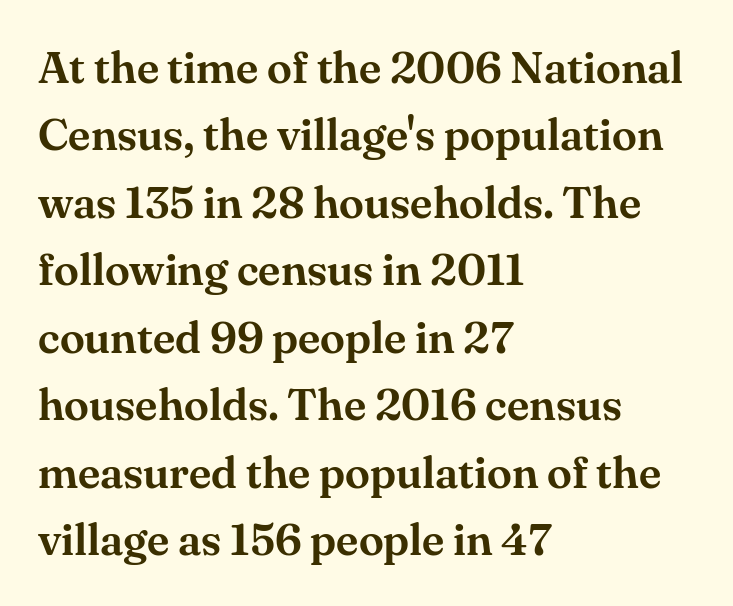
{"serif": "yes", "italic": "no", "width": "normal", "stroke_contrast": "medium", "x_height": "small", "monospaced": "no", "underline": "no", "align": "left", "line_spacing": "normal", "line_spacing_ratio": 1.5, "letter_spacing": "normal", "letter_spacing_em": 0.0, "glyph_px": 45}
